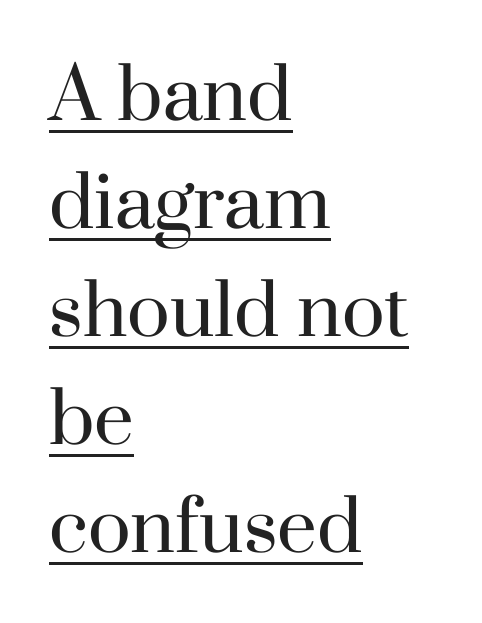
Q: Is the text bold? A: No.
Q: Is the text italic (slanted)? A: No, it is upright.
Q: Is the typeface a serif or a sans-serif typeface? A: Serif.
Q: Is the text underlined? A: Yes.
Q: How is the paragraph aligned? A: Left-aligned.
Q: Is the spacing between letters normal or unusually wide? A: Normal.
Q: Is the spacing between lines tight, normal or loose? A: Normal.
Q: Width (condensed, normal, or wide)? A: Normal.
Q: Stroke contrast? A: High.
Q: x-height? A: Small.
Q: Monospaced? A: No.
